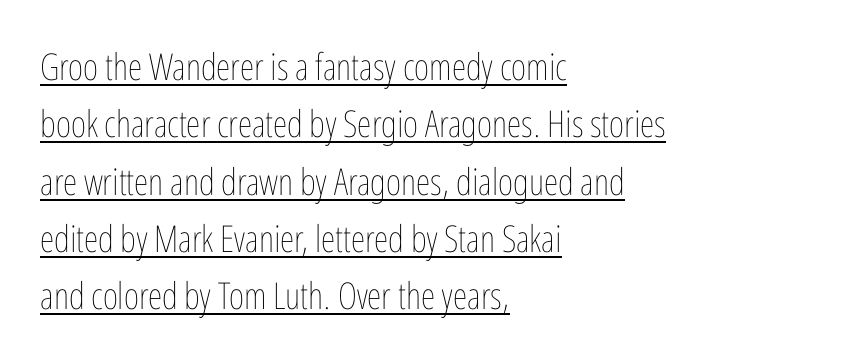
The image shows 37 px thin, condensed type, upright; set left-aligned, normal line spacing (1.55x), normal letter spacing, underlined; low stroke contrast and a medium x-height.
